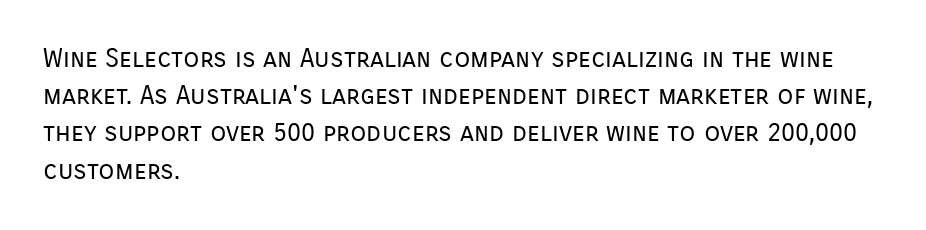
Q: Is the text bold? A: No.
Q: Is the text italic (slanted)? A: No, it is upright.
Q: Is the text underlined? A: No.
Q: How is the paragraph aligned? A: Left-aligned.
Q: Is the spacing between letters normal or unusually wide? A: Normal.
Q: Is the spacing between lines tight, normal or loose? A: Normal.
